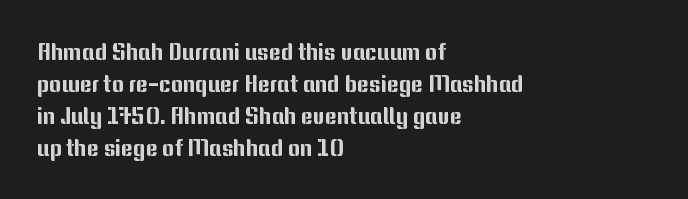
These lines are set flush left with a ragged right edge. Nope, not italic — everything's standing straight. Observe the ordinary spacing: letters are neighbours, not strangers. Vertically, the passage feels balanced, rows spaced as you'd expect. Has an underline been added? It has not.
